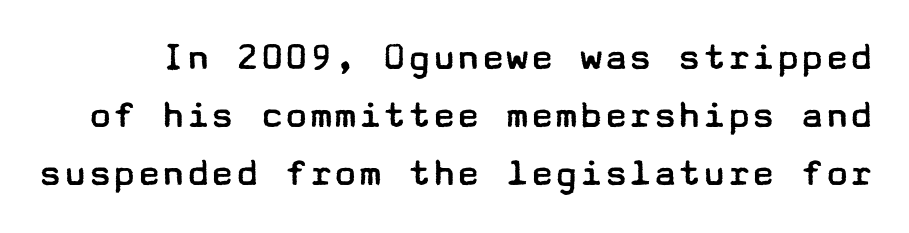
{"serif": "no", "italic": "no", "bold": "no", "weight": "regular", "width": "wide", "stroke_contrast": "low", "x_height": "medium", "underline": "no", "line_spacing": "normal", "line_spacing_ratio": 1.41, "letter_spacing": "normal", "letter_spacing_em": 0.0, "glyph_px": 41}
